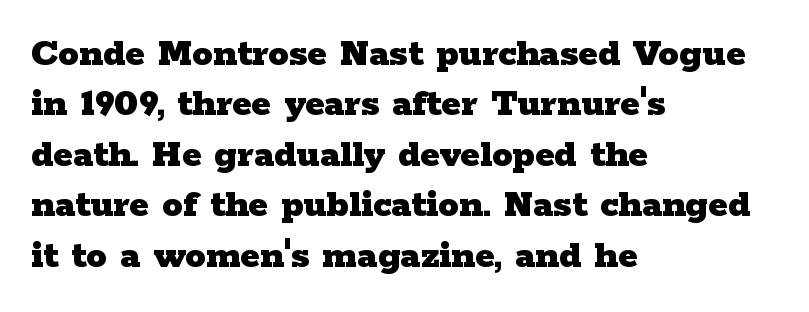
The image shows 41 px heavy, wide serif type, upright; set left-aligned, line spacing 1.23x, normal letter spacing, not underlined; low stroke contrast and a medium x-height.
